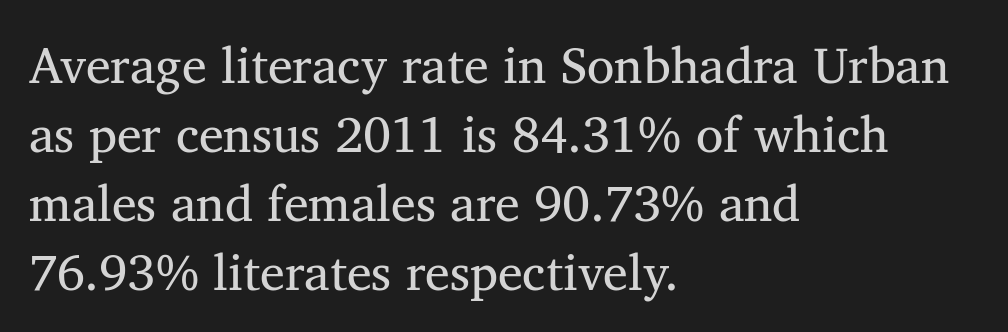
{"serif": "yes", "italic": "no", "bold": "no", "weight": "regular", "width": "normal", "stroke_contrast": "medium", "x_height": "medium", "monospaced": "no", "underline": "no", "align": "left", "line_spacing": "normal", "line_spacing_ratio": 1.38, "letter_spacing": "normal", "letter_spacing_em": 0.0, "glyph_px": 50}
